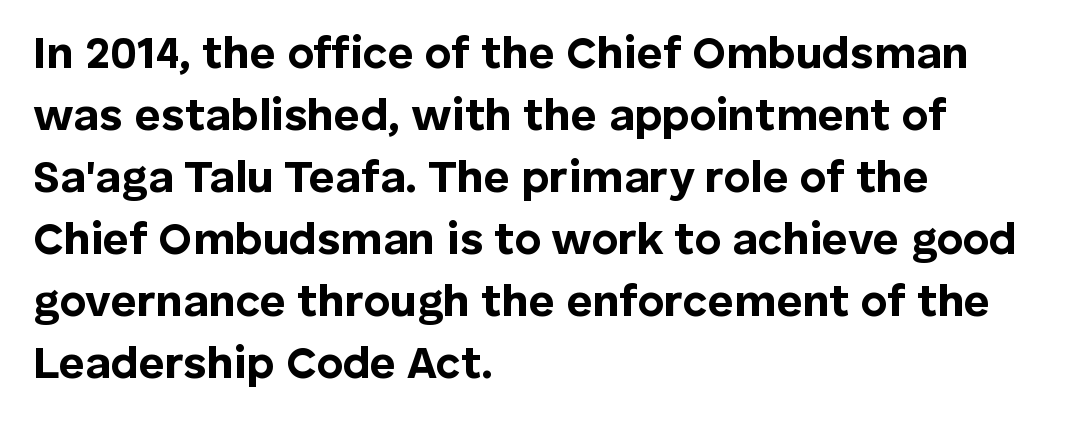
Q: Is the text bold? A: Yes.
Q: Is the text italic (slanted)? A: No, it is upright.
Q: Is the typeface a serif or a sans-serif typeface? A: Sans-serif.
Q: Is the text underlined? A: No.
Q: How is the paragraph aligned? A: Left-aligned.
Q: Is the spacing between letters normal or unusually wide? A: Normal.
Q: Is the spacing between lines tight, normal or loose? A: Normal.
Q: Width (condensed, normal, or wide)? A: Normal.
Q: Stroke contrast? A: Low.
Q: x-height? A: Medium.
Q: Monospaced? A: No.
